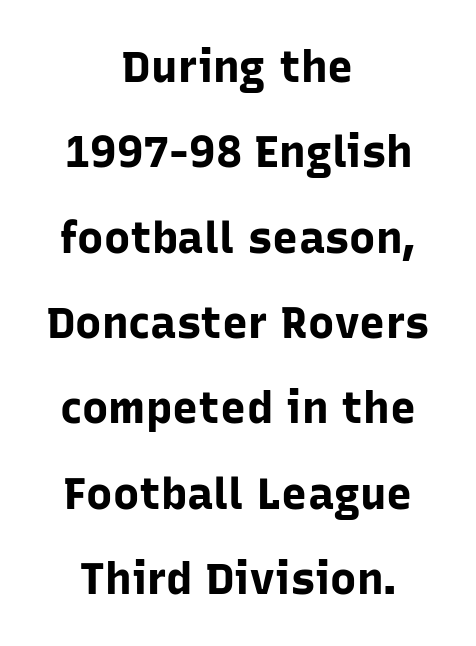
{"serif": "no", "italic": "no", "bold": "yes", "weight": "bold", "width": "normal", "stroke_contrast": "low", "x_height": "medium", "monospaced": "no", "underline": "no", "align": "center", "line_spacing": "loose", "line_spacing_ratio": 1.94, "letter_spacing": "normal", "letter_spacing_em": 0.0, "glyph_px": 44}
